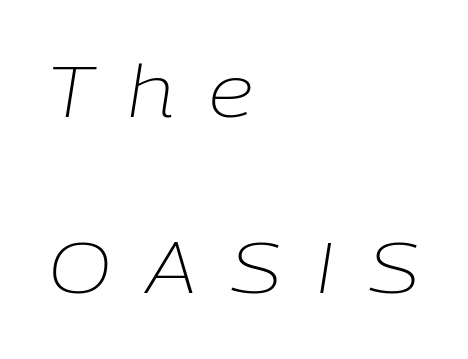
Q: Is the text bold? A: No.
Q: Is the text italic (slanted)? A: Yes, it leans right by about 9 degrees.
Q: Is the text underlined? A: No.
Q: How is the paragraph aligned? A: Left-aligned.
Q: Is the spacing between letters normal or unusually wide? A: Unusually wide.
Q: Is the spacing between lines tight, normal or loose? A: Loose.
Q: Width (condensed, normal, or wide)? A: Normal.
Q: Stroke contrast? A: Low.
Q: x-height? A: Medium.
Q: Monospaced? A: No.
